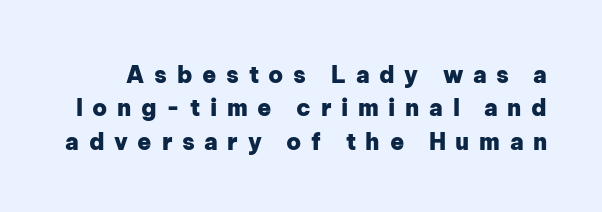
The horizontal fit of the characters is loose and conspicuously gappy. Each new line begins a customary step beneath the previous one. Each glyph is drawn with heavy, bold strokes. The area under the type is left untouched. Tall strokes in this sample are plumb rather than angled.
